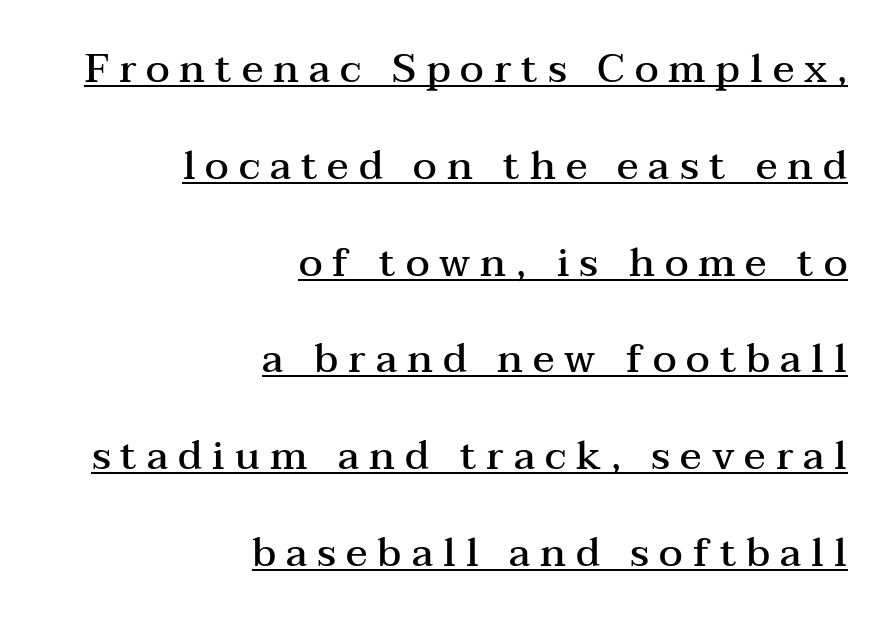
Are there feet on the stems? There are — it's a serif. The ragged edge is on the left, which tells us the setting is flush right. These lines are rendered in a variable-pitch font. Stems and bowls a touch heavier than normal — semibold. Italic: no, the glyphs are upright roman. The lines are spread far apart with generous leading.
